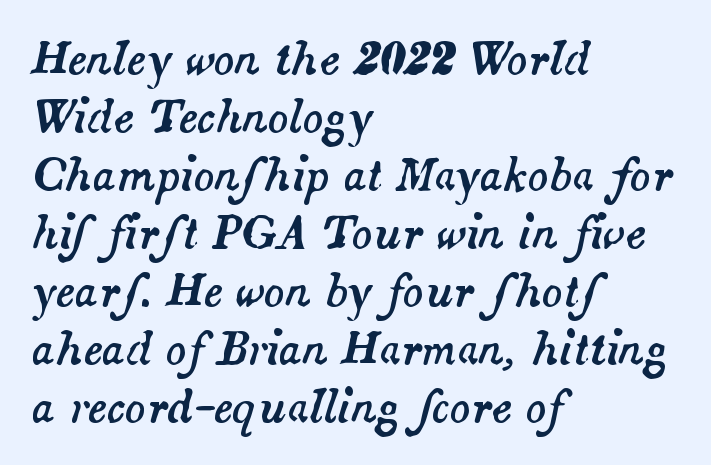
Q: Is the text italic (slanted)? A: Yes, it leans right by about 14 degrees.
Q: Is the text underlined? A: No.
Q: How is the paragraph aligned? A: Left-aligned.
Q: Is the spacing between letters normal or unusually wide? A: Normal.
Q: Is the spacing between lines tight, normal or loose? A: Normal.
Q: Width (condensed, normal, or wide)? A: Normal.
Q: Stroke contrast? A: Medium.
Q: x-height? A: Small.
Q: Monospaced? A: No.
